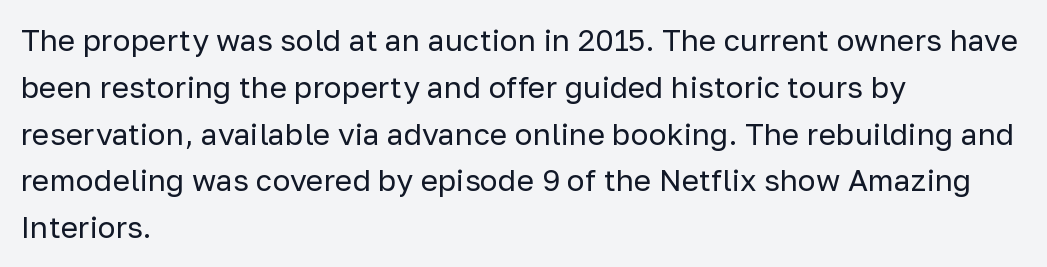
These lines are composed in type without serifs. Where is the straight margin? On the left. One glance says typical: line gaps are just what's usual. This is not heavy type; no bold has been used. Students, note that the glyphs here touch the page at normal intervals. The space beneath each line is pristine and unruled.
